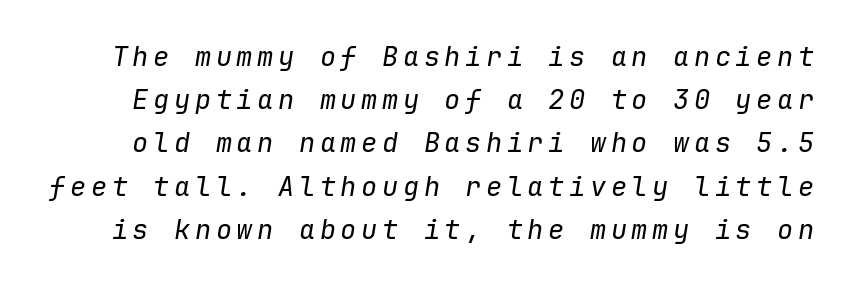
The cut favours lightness, reaching ordinary text weight at its darkest. Regular leading. In terms of posture, this sample is oblique. This rendering features lettering with no underline.
